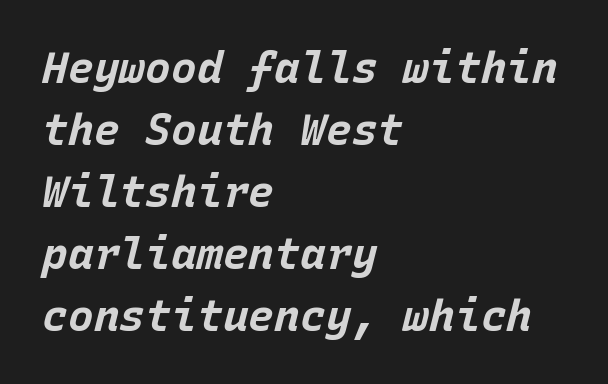
Q: Is the text bold? A: Yes.
Q: Is the text italic (slanted)? A: Yes, it leans right by about 15 degrees.
Q: Is the text underlined? A: No.
Q: How is the paragraph aligned? A: Left-aligned.
Q: Is the spacing between letters normal or unusually wide? A: Normal.
Q: Is the spacing between lines tight, normal or loose? A: Normal.
Q: Width (condensed, normal, or wide)? A: Normal.
Q: Stroke contrast? A: Low.
Q: x-height? A: Large.
Q: Monospaced? A: Yes.
